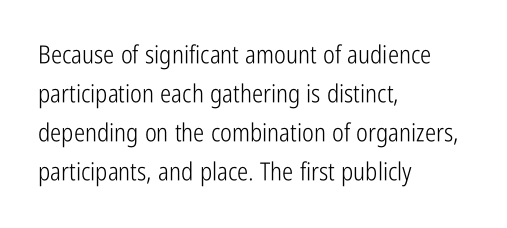
Q: Is the text bold? A: No.
Q: Is the text italic (slanted)? A: No, it is upright.
Q: Is the text underlined? A: No.
Q: How is the paragraph aligned? A: Left-aligned.
Q: Is the spacing between letters normal or unusually wide? A: Normal.
Q: Is the spacing between lines tight, normal or loose? A: Normal.
